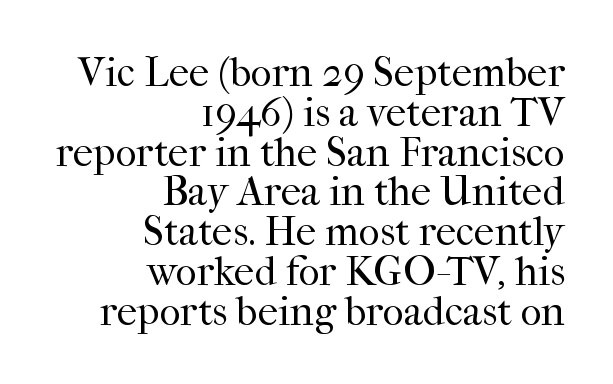
The image shows 41 px regular-weight serif type, upright; set right-aligned, tight line spacing (0.97x), normal letter spacing, not underlined; high stroke contrast and a medium x-height.
